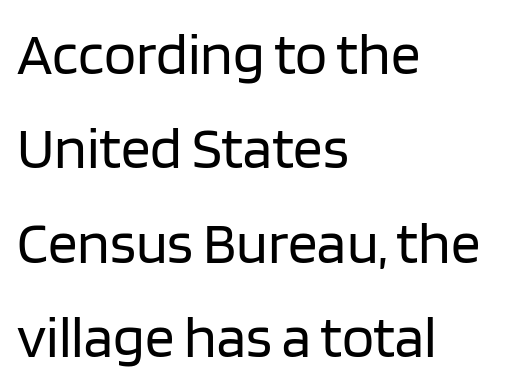
The face used here is proportionally spaced, like ordinary book or web type. The designer went with a sans here, leaving each stem footless. The cut favours lightness, reaching ordinary text weight at its darkest. Horizontal alignment here is leftward, the default for most running prose. The typography opts for an upright posture over an oblique one.
